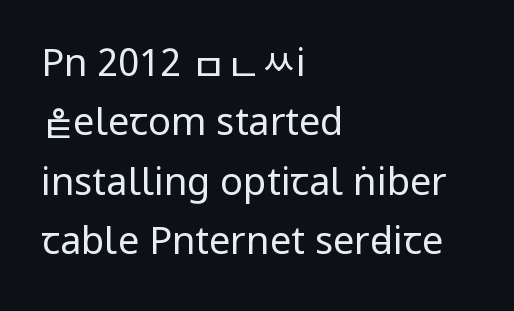
Q: Is the text bold? A: No.
Q: Is the text italic (slanted)? A: No, it is upright.
Q: Is the typeface a serif or a sans-serif typeface? A: Sans-serif.
Q: Is the text underlined? A: No.
Q: How is the paragraph aligned? A: Left-aligned.
Q: Is the spacing between letters normal or unusually wide? A: Normal.
Q: Is the spacing between lines tight, normal or loose? A: Normal.
Q: Width (condensed, normal, or wide)? A: Condensed.
Q: Stroke contrast? A: Low.
Q: x-height? A: Large.
Q: Monospaced? A: No.
